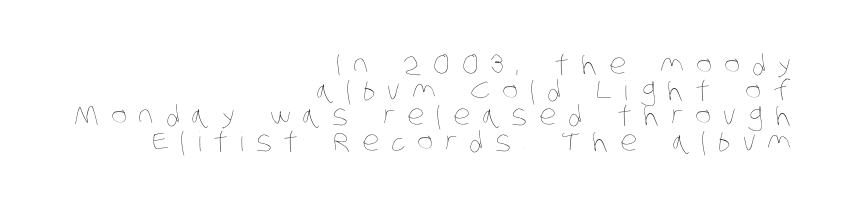
The image shows 27 px text type; set right-aligned, tight line spacing (0.95x), unusually wide letter spacing (+0.44 em), not underlined.
